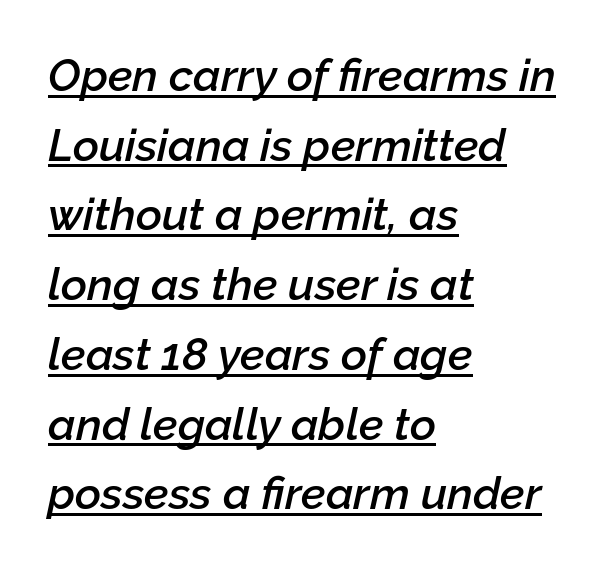
{"italic": "yes", "lean": "right", "slant_degrees": 12, "bold": "semi", "weight": "semibold", "width": "normal", "stroke_contrast": "low", "x_height": "medium", "monospaced": "no", "underline": "yes", "align": "left", "line_spacing": "normal", "line_spacing_ratio": 1.55, "letter_spacing": "normal", "letter_spacing_em": 0.0, "glyph_px": 45}
